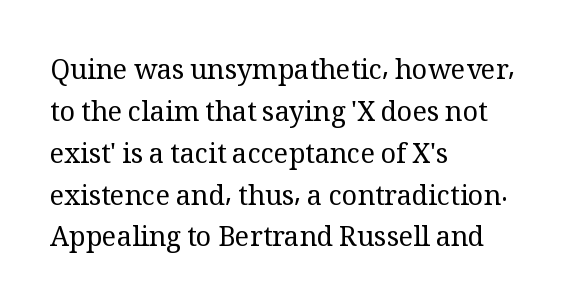
Anything drawn beneath the words? Only blank space. Each word holds together tightly as a unit, with standard inter-letter gaps. Each stroke keeps to a modest, everyday thickness or less. Normally led — the rows are evenly, conventionally spaced. In CSS terms this would be text-align: left. Does the lettering tilt? It doesn't — this is upright.
